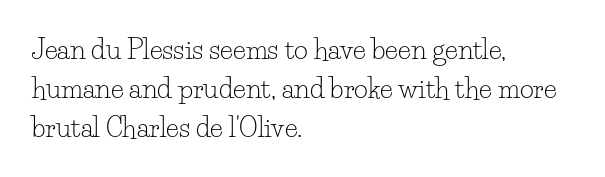
{"italic": "no", "bold": "no", "underline": "no", "align": "left", "line_spacing": "normal", "line_spacing_ratio": 1.45, "letter_spacing": "normal", "letter_spacing_em": 0.0, "glyph_px": 27}
